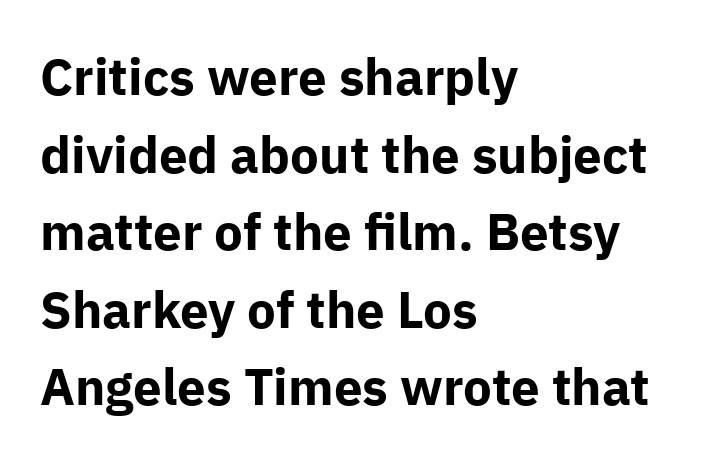
{"serif": "no", "italic": "no", "bold": "yes", "weight": "bold", "width": "normal", "stroke_contrast": "low", "x_height": "medium", "monospaced": "no", "underline": "no", "align": "left", "line_spacing": "normal", "line_spacing_ratio": 1.52, "letter_spacing": "normal", "letter_spacing_em": 0.0, "glyph_px": 51}
